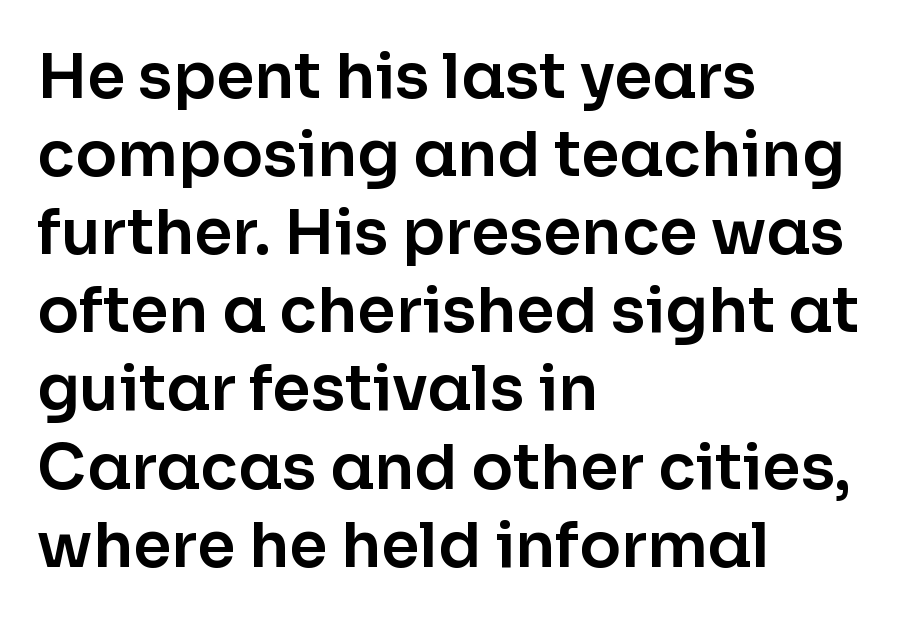
Q: Is the text italic (slanted)? A: No, it is upright.
Q: Is the typeface a serif or a sans-serif typeface? A: Sans-serif.
Q: Is the text underlined? A: No.
Q: How is the paragraph aligned? A: Left-aligned.
Q: Is the spacing between letters normal or unusually wide? A: Normal.
Q: Is the spacing between lines tight, normal or loose? A: Normal.
Q: Width (condensed, normal, or wide)? A: Normal.
Q: Stroke contrast? A: Low.
Q: x-height? A: Medium.
Q: Monospaced? A: No.
